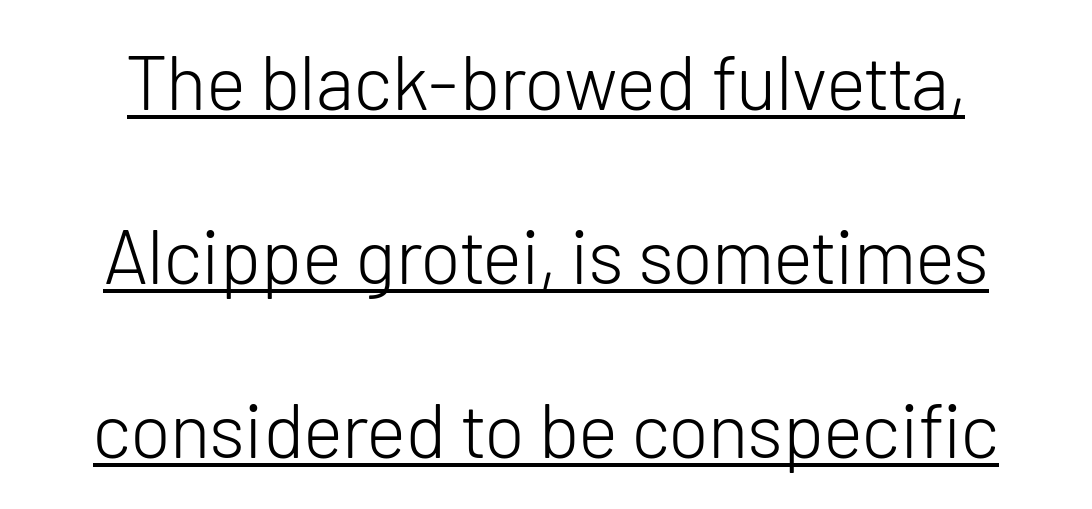
Quick note: interline space is abundant. The strokes carry an ordinary text weight at most. To sum up the face: it is a sans, with no serifs. The specimen reads as upright at a glance.
